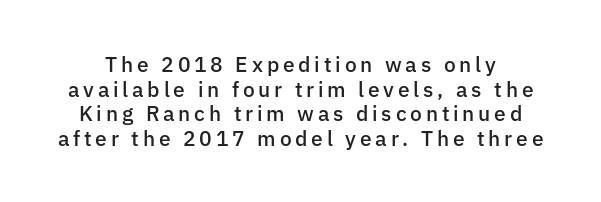
Q: Is the text bold? A: Semi-bold.
Q: Is the text italic (slanted)? A: No, it is upright.
Q: Is the text underlined? A: No.
